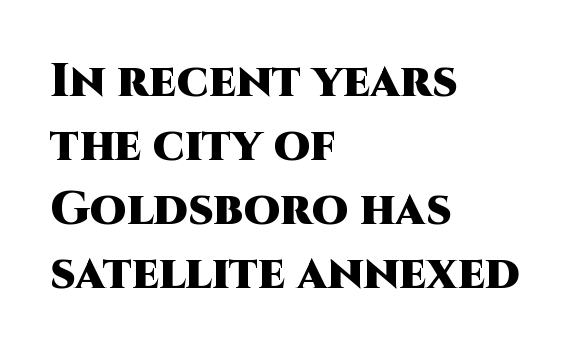
{"serif": "no", "italic": "no", "bold": "yes", "weight": "heavy", "width": "normal", "stroke_contrast": "high", "x_height": "large", "monospaced": "no", "underline": "no", "align": "left", "line_spacing": "normal", "line_spacing_ratio": 1.36, "letter_spacing": "normal", "letter_spacing_em": 0.0, "glyph_px": 47}
